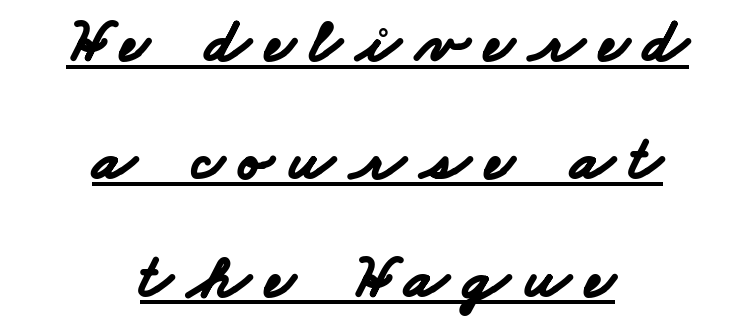
The rendering shows plain stroke endings on the letterforms — a sans-serif design. The glyphs have the mass of a bold cut. These lines are rendered in a variable-pitch font. The rendering uses the underline text-decoration. Casual observation: everything's sitting right in the middle. There is plenty of visible air inserted between adjacent glyphs.
